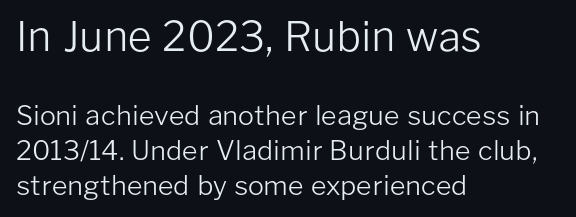
The image shows 41 px light sans-serif type, upright; set left-aligned, normal line spacing (1.3x), normal letter spacing, not underlined; the first (top) block is 1.52x larger; low stroke contrast and a medium x-height.
